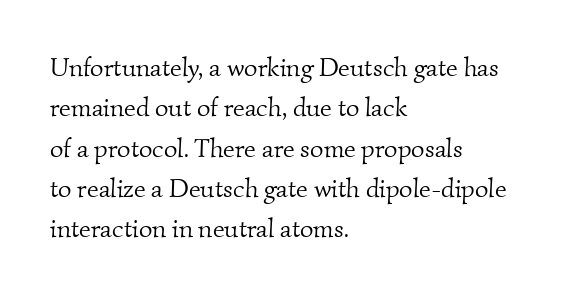
Beneath every word, the page is bare. Notice how descenders clear the ascenders below comfortably — that's standard leading. Reading down the block, your eye returns to a fixed left position each line. Think standard paragraph weight, or any step lighter than that. The tracking reads as untouched default to a designer's eye.
